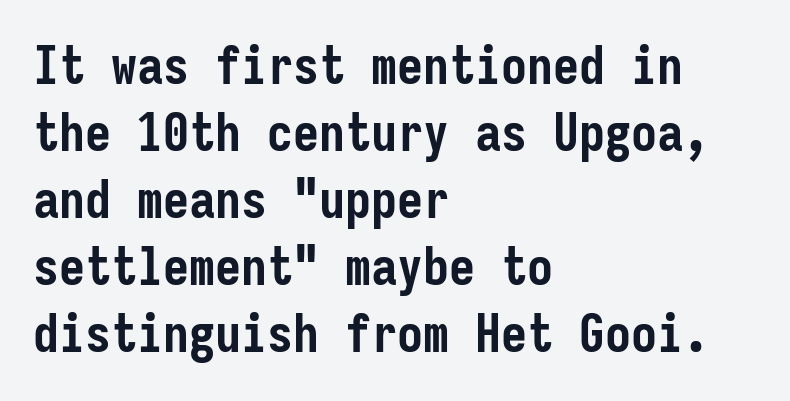
The image shows 52 px semibold, condensed sans-serif type, upright, monospaced; set left-aligned, normal line spacing (1.29x), normal letter spacing, not underlined; low stroke contrast and a medium x-height.
